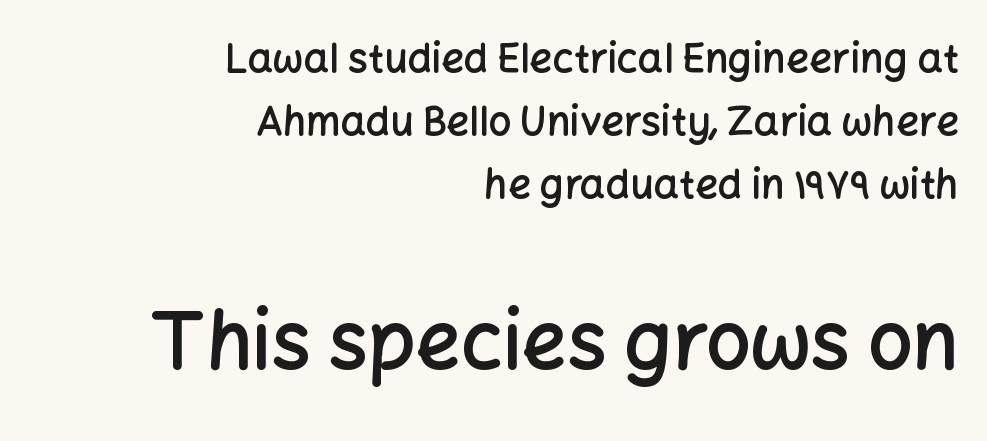
Are there feet on the stems? There aren't — it's a sans. Any mark beneath the type? The region is blank. The second block has been scaled up relative to the first. Posture: vertical. Tracking value appears to be zero — textbook default spacing. Is this a fixed-width face? No — the glyphs have proportional, varying widths.
